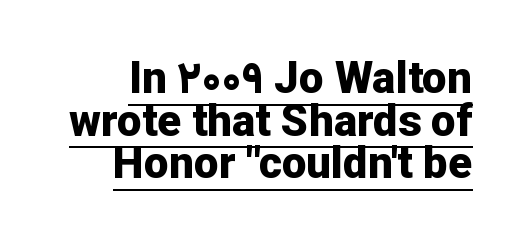
Chunky letters — that's bold for sure. Characters remain perfectly vertical along every line. Note: no serifs on the glyphs. Each new line begins almost immediately beneath the previous one.
